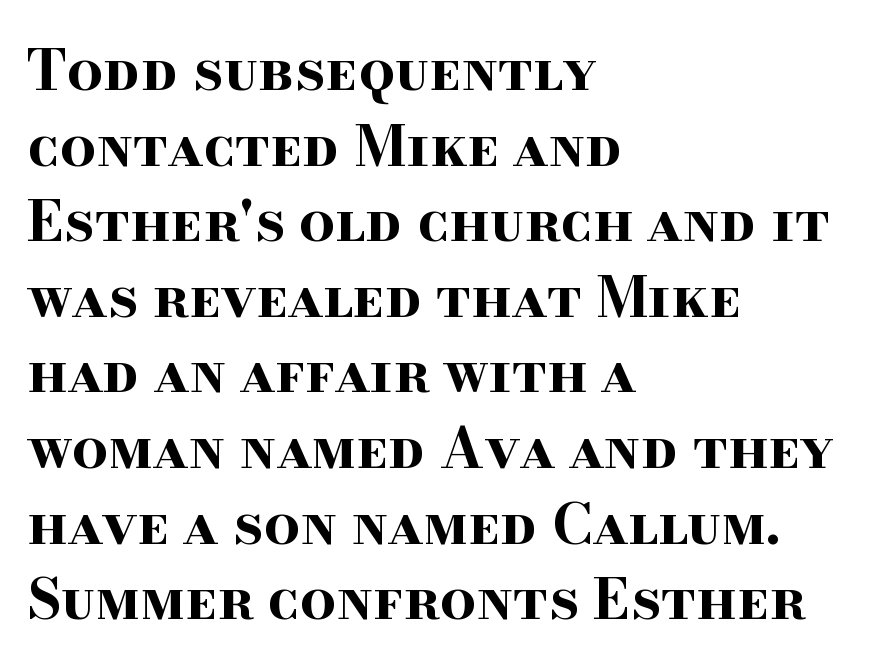
{"serif": "yes", "italic": "no", "bold": "yes", "weight": "bold", "width": "wide", "stroke_contrast": "high", "x_height": "small", "monospaced": "no", "underline": "no", "align": "left", "line_spacing": "normal", "line_spacing_ratio": 1.35, "letter_spacing": "normal", "letter_spacing_em": 0.0, "glyph_px": 56}
